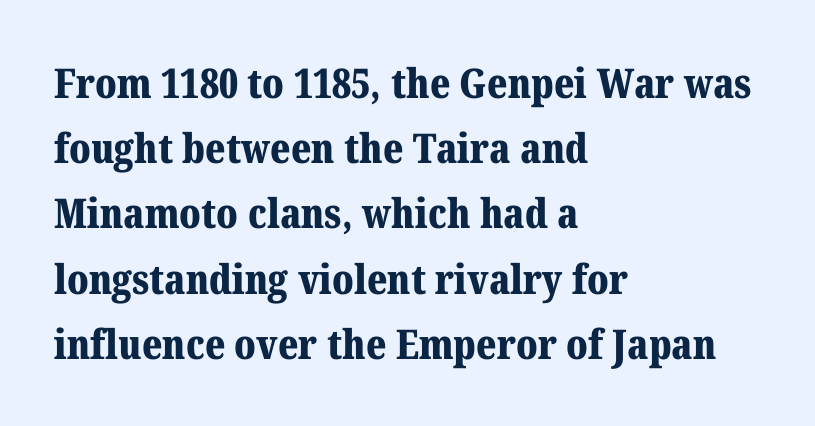
{"serif": "yes", "italic": "no", "bold": "yes", "weight": "bold", "width": "normal", "stroke_contrast": "medium", "x_height": "medium", "monospaced": "no", "underline": "no", "align": "left", "line_spacing": "normal", "line_spacing_ratio": 1.59, "letter_spacing": "normal", "letter_spacing_em": 0.0, "glyph_px": 41}
